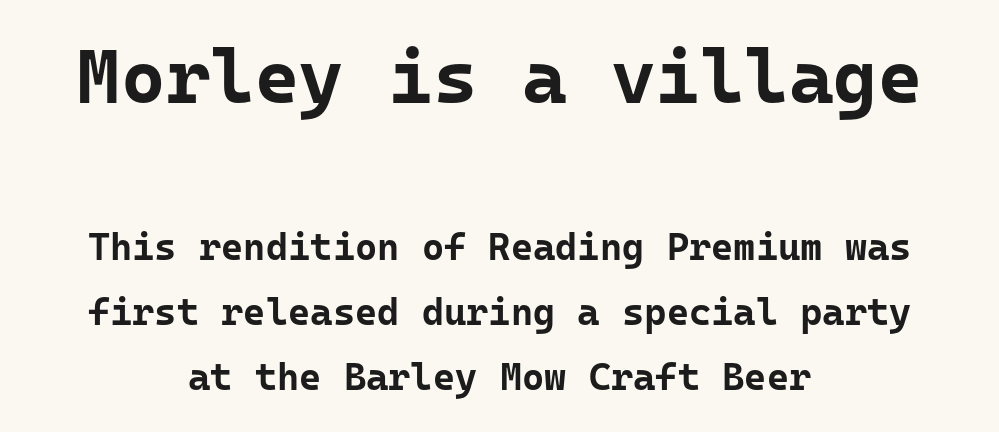
{"serif": "no", "italic": "no", "bold": "yes", "weight": "bold", "width": "normal", "stroke_contrast": "low", "x_height": "medium", "monospaced": "yes", "underline": "no", "align": "center", "line_spacing_ratio": 1.72, "letter_spacing": "normal", "letter_spacing_em": 0.0, "larger_block": "first", "size_ratio": 2.0, "glyph_px": 76}
